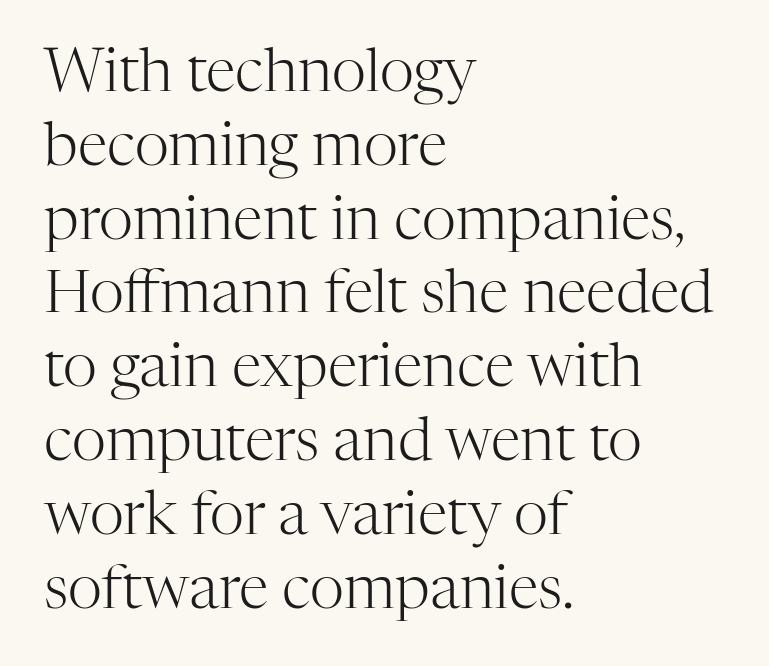
Letters have the restrained weight of plain body copy at most. This rendering employs a face with finishing strokes, i.e., a serif. Is there any slant? The stems are plumb. The passage is arranged the way most books set body copy — flush left. A typesetter would call this proportional, since set widths differ per character.
